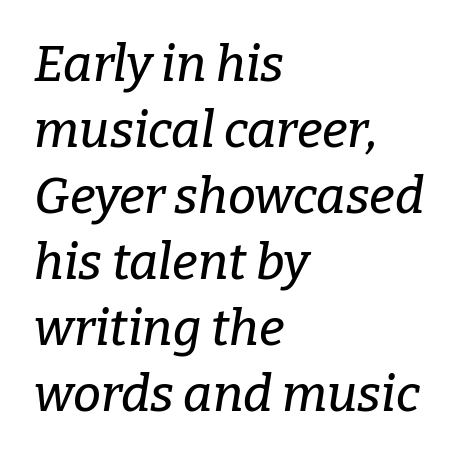
Yep, that's italic — everything's leaning. How would I describe the line gaps? Plain and ordinary. Does the copy run flush right? No — it runs flush left. This sample uses plain, unmodified letter spacing. The face used here is seriffed, in the tradition of book romans.
